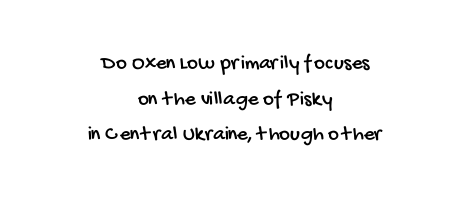
Q: Is the text underlined? A: No.
Q: How is the paragraph aligned? A: Centered.
Q: Is the spacing between letters normal or unusually wide? A: Normal.
Q: Is the spacing between lines tight, normal or loose? A: Normal.
